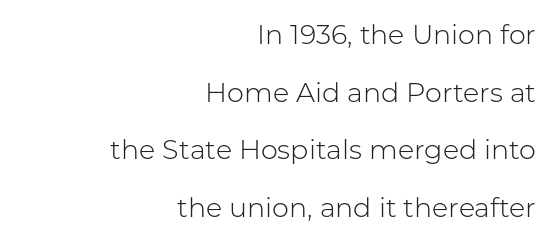
The image shows 27 px text type, upright; set right-aligned, loose line spacing (2.13x), normal letter spacing, not underlined.
